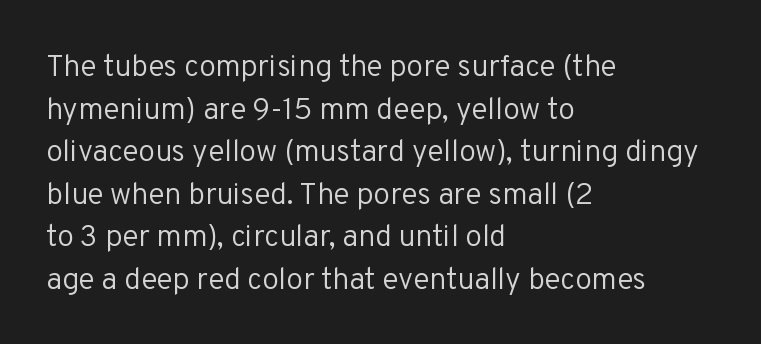
The image shows 30 px regular-weight sans-serif type, upright; set left-aligned, normal line spacing (1.42x), normal letter spacing, not underlined; low stroke contrast and a medium x-height.
